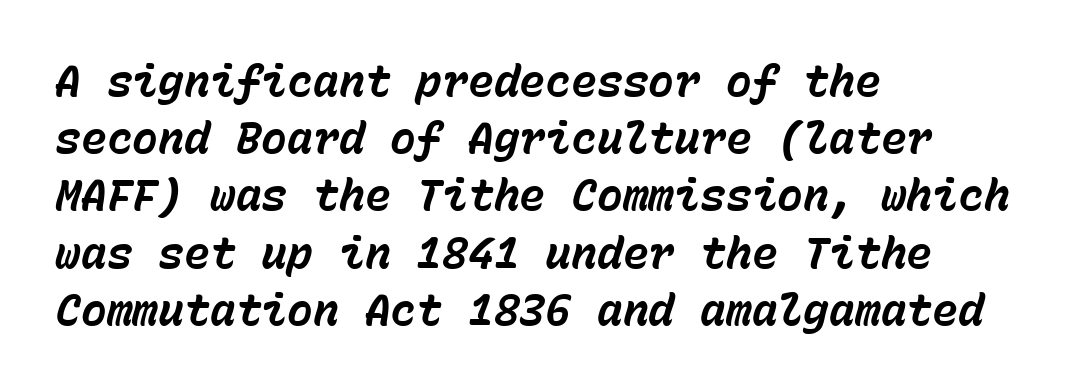
{"italic": "yes", "lean": "right", "slant_degrees": 15, "bold": "yes", "weight": "bold", "width": "normal", "stroke_contrast": "low", "x_height": "medium", "monospaced": "yes", "underline": "no", "align": "left", "line_spacing": "normal", "line_spacing_ratio": 1.33, "letter_spacing": "normal", "letter_spacing_em": 0.0, "glyph_px": 43}
